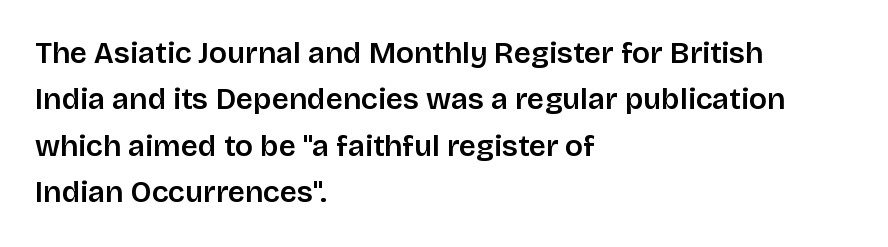
No italicization has been applied; the sample stays upright. A typesetter would call this proportional, since set widths differ per character. The type family on display is of the sans-serif kind. Any mark beneath the type? The region is blank.
